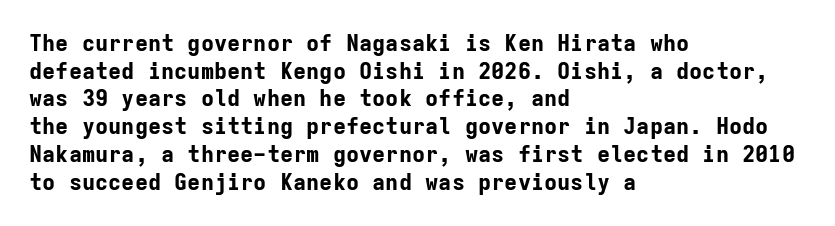
{"italic": "no", "bold": "yes", "underline": "no", "align": "left", "line_spacing": "normal", "line_spacing_ratio": 1.26, "letter_spacing": "normal", "letter_spacing_em": 0.0, "glyph_px": 22}
